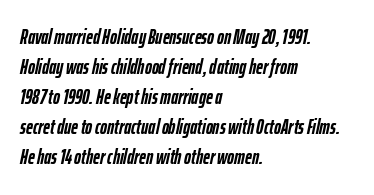
The image shows 21 px bold type, italic (leaning right); set left-aligned, normal line spacing (1.43x), normal letter spacing, not underlined.
